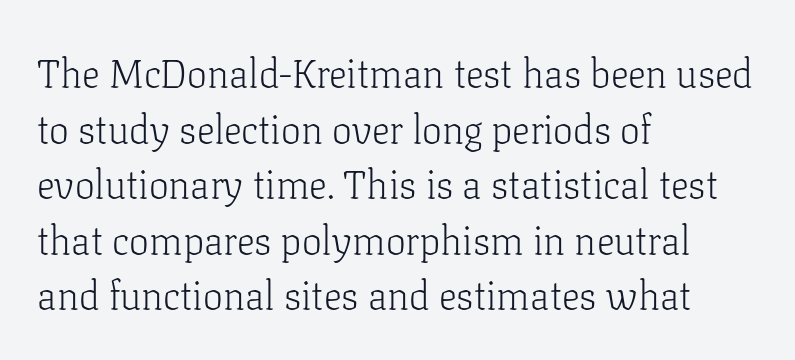
The image shows 40 px light serif type, upright; set left-aligned, normal line spacing (1.39x), normal letter spacing, not underlined; low stroke contrast and a medium x-height.
